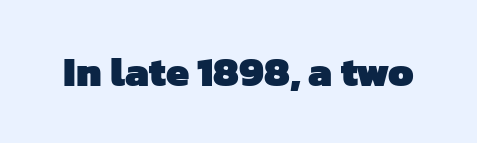
Q: Is the text bold? A: Yes.
Q: Is the typeface a serif or a sans-serif typeface? A: Sans-serif.
Q: Is the text underlined? A: No.
Q: Is the spacing between letters normal or unusually wide? A: Normal.
Q: Width (condensed, normal, or wide)? A: Normal.
Q: Stroke contrast? A: Low.
Q: x-height? A: Medium.
Q: Monospaced? A: No.
